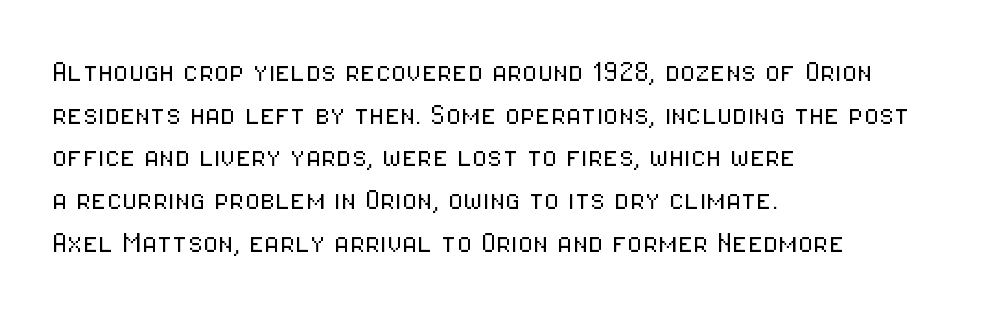
The image shows 35 px light, condensed sans-serif type, upright; set left-aligned, line spacing 1.22x, normal letter spacing, not underlined; low stroke contrast and a medium x-height.
